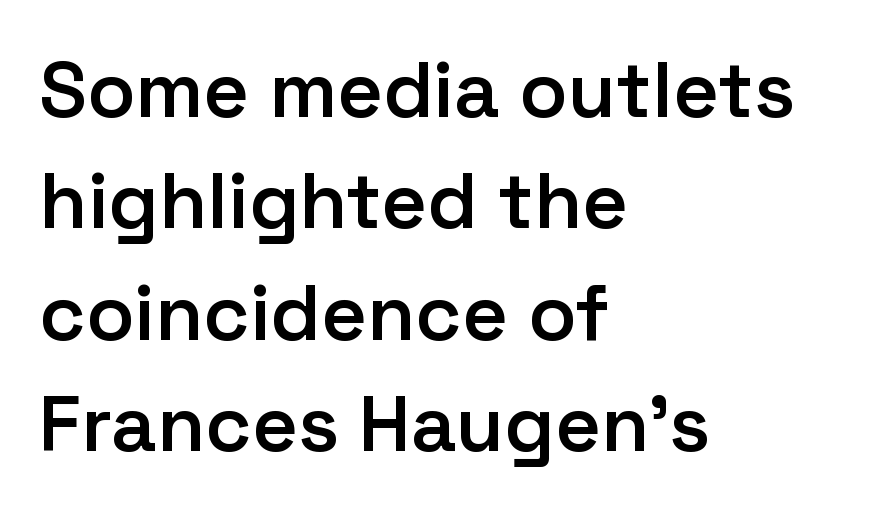
This rendering employs a face without finishing strokes, i.e., a sans-serif. The rendering keeps characters at their native spacing. Layout note: lines flush left. Weight check: semibold — heavier than regular, not quite bold. Here the designer chose a conventional face with non-uniform glyph widths. Check under the words: just untouched page.
